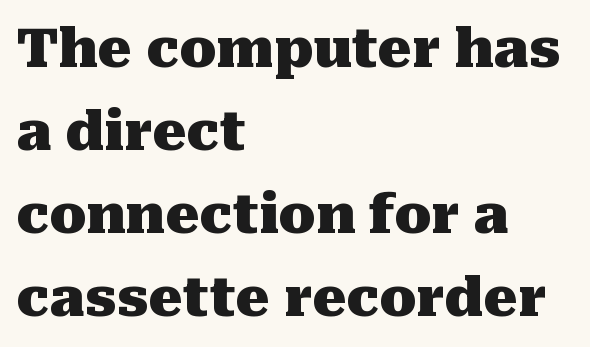
Q: Is the text bold? A: Yes.
Q: Is the text italic (slanted)? A: No, it is upright.
Q: Is the typeface a serif or a sans-serif typeface? A: Serif.
Q: Is the text underlined? A: No.
Q: How is the paragraph aligned? A: Left-aligned.
Q: Is the spacing between letters normal or unusually wide? A: Normal.
Q: Is the spacing between lines tight, normal or loose? A: Normal.
Q: Width (condensed, normal, or wide)? A: Normal.
Q: Stroke contrast? A: Medium.
Q: x-height? A: Medium.
Q: Monospaced? A: No.
